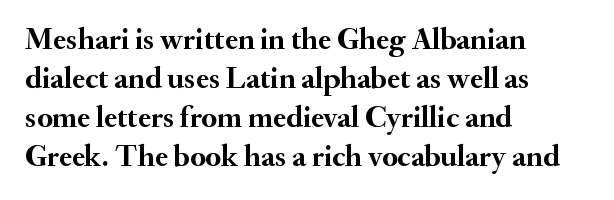
The image shows 31 px semibold serif type, upright; set left-aligned, normal line spacing (1.26x), normal letter spacing, not underlined; medium stroke contrast and a small x-height.
